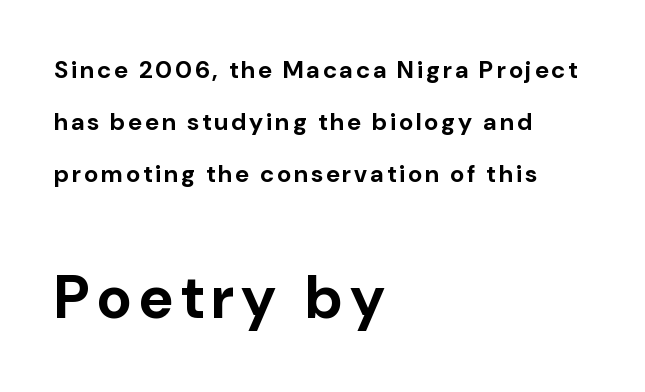
Classification — sans serif. This is heavy type, rendered in bold. Type size steps up from the first block to the second. Alignment: flush left. Here the designer chose a conventional face with non-uniform glyph widths.
